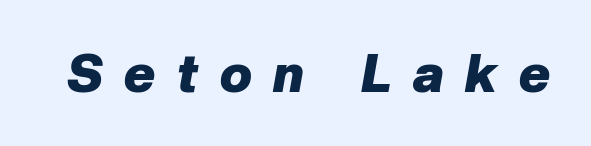
{"italic": "yes", "lean": "right", "slant_degrees": 10, "bold": "yes", "weight": "heavy", "width": "normal", "stroke_contrast": "low", "x_height": "medium", "monospaced": "no", "underline": "no", "letter_spacing": "wide", "letter_spacing_em": 0.41, "glyph_px": 53}
